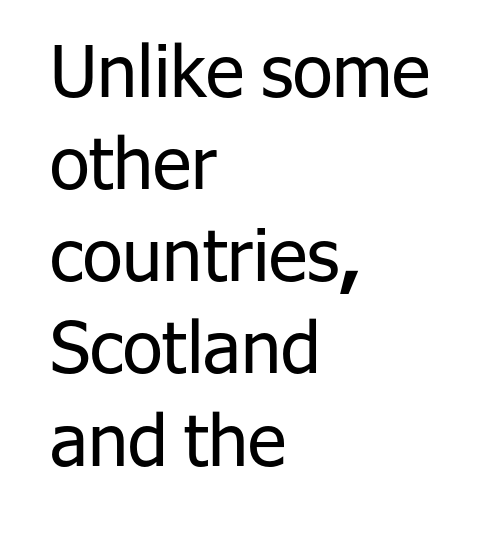
The image shows 72 px regular-weight sans-serif type, upright; set left-aligned, normal line spacing (1.28x), normal letter spacing, not underlined; low stroke contrast and a medium x-height.
